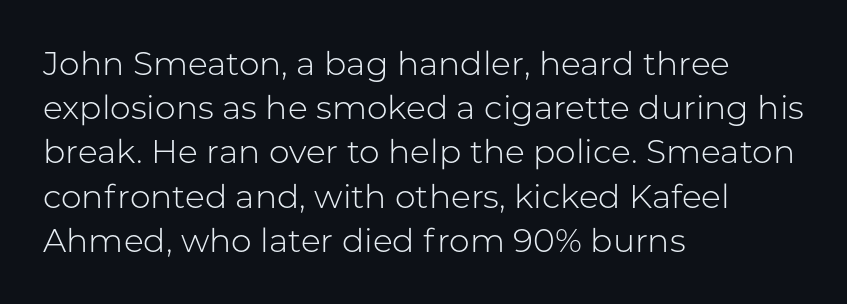
Notice how the passage keeps a crisp vertical edge on the left only. Think of a printed novel: that variable character pitch is what you see here. The designer left line spacing at the default. Students, note that the glyphs here touch the page at normal intervals. Nope, no serifs anywhere on these letters. The weight tops out at a normal text grade.
